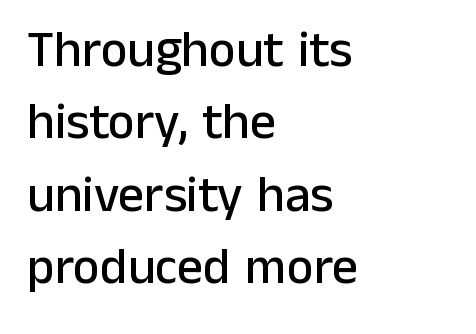
The image shows 51 px sans-serif type, upright; set left-aligned, normal line spacing (1.42x), normal letter spacing, not underlined; low stroke contrast and a medium x-height.
